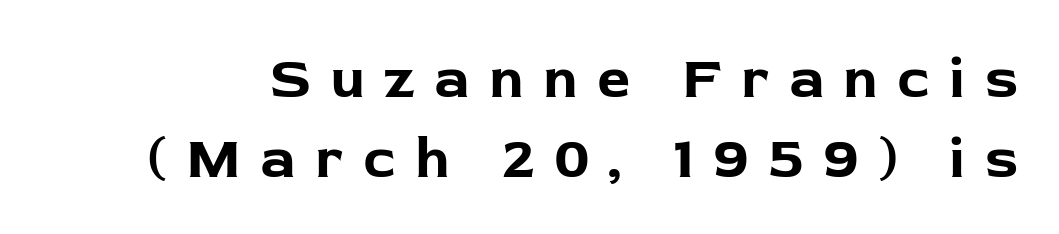
Q: Is the text bold? A: Yes.
Q: Is the text italic (slanted)? A: No, it is upright.
Q: Is the typeface a serif or a sans-serif typeface? A: Sans-serif.
Q: Is the text underlined? A: No.
Q: Is the spacing between letters normal or unusually wide? A: Unusually wide.
Q: Is the spacing between lines tight, normal or loose? A: Normal.
Q: Width (condensed, normal, or wide)? A: Normal.
Q: Stroke contrast? A: Low.
Q: x-height? A: Medium.
Q: Monospaced? A: No.
